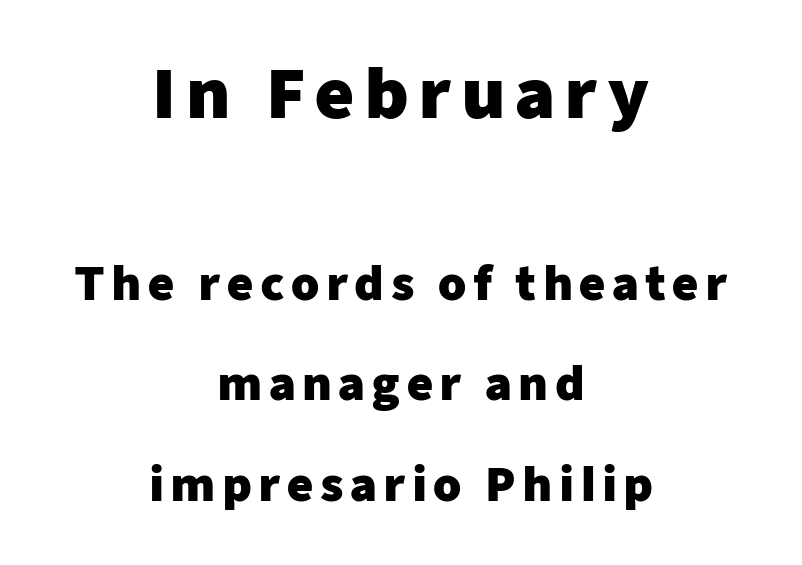
Q: Is the text bold? A: Yes.
Q: Is the text italic (slanted)? A: No, it is upright.
Q: Is the typeface a serif or a sans-serif typeface? A: Sans-serif.
Q: Is the text underlined? A: No.
Q: How is the paragraph aligned? A: Centered.
Q: Is the spacing between lines tight, normal or loose? A: Loose.
Q: Which block of text is set in a larger size, the first (top) or the second (bottom)? A: The first (top) one.
Q: Width (condensed, normal, or wide)? A: Normal.
Q: Stroke contrast? A: Low.
Q: x-height? A: Medium.
Q: Monospaced? A: No.
